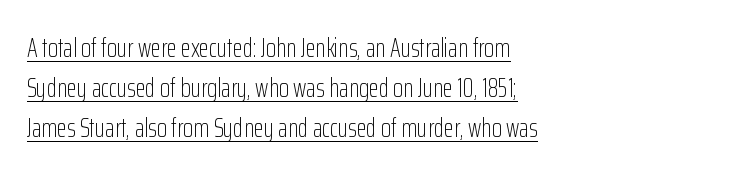
Q: Is the text bold? A: No.
Q: Is the text italic (slanted)? A: No, it is upright.
Q: Is the text underlined? A: Yes.
Q: How is the paragraph aligned? A: Left-aligned.
Q: Is the spacing between letters normal or unusually wide? A: Normal.
Q: Is the spacing between lines tight, normal or loose? A: Normal.
